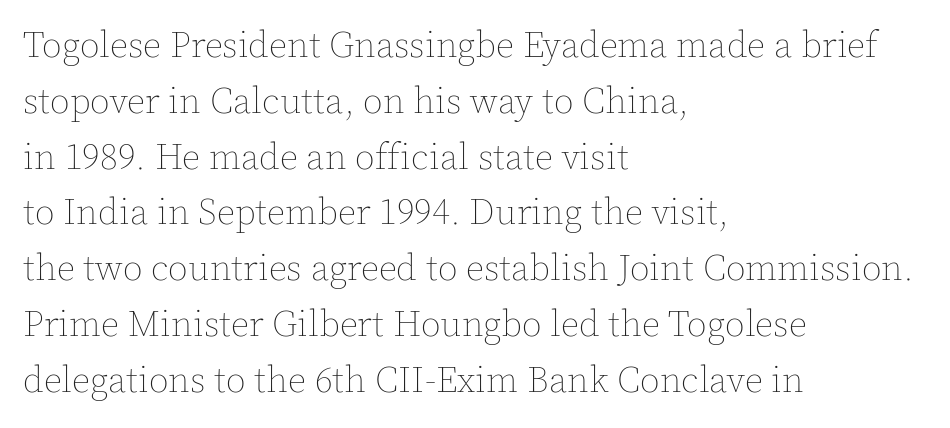
{"italic": "no", "bold": "no", "weight": "thin", "width": "normal", "x_height": "medium", "monospaced": "no", "underline": "no", "align": "left", "line_spacing": "normal", "line_spacing_ratio": 1.55, "letter_spacing": "normal", "letter_spacing_em": 0.0, "glyph_px": 36}
